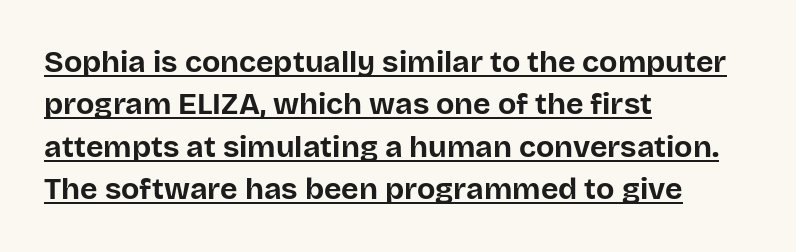
{"serif": "no", "italic": "no", "bold": "yes", "weight": "bold", "width": "normal", "stroke_contrast": "low", "x_height": "large", "monospaced": "no", "underline": "yes", "align": "left", "line_spacing": "normal", "line_spacing_ratio": 1.41, "letter_spacing": "normal", "letter_spacing_em": 0.0, "glyph_px": 30}
